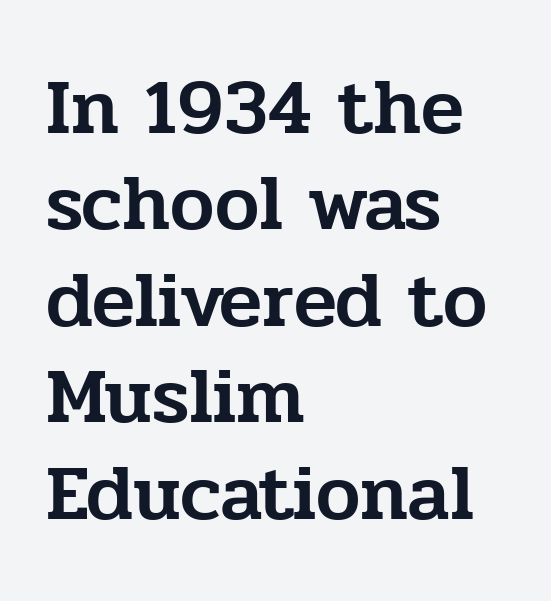
{"serif": "yes", "italic": "no", "width": "normal", "stroke_contrast": "low", "x_height": "medium", "monospaced": "no", "underline": "no", "align": "left", "line_spacing_ratio": 1.22, "letter_spacing": "normal", "letter_spacing_em": 0.0, "glyph_px": 79}
